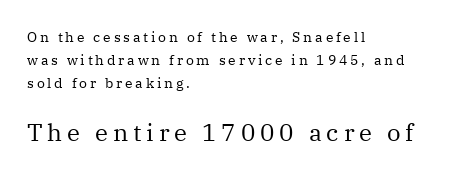
{"italic": "no", "bold": "no", "underline": "no", "align": "left", "line_spacing": "normal", "line_spacing_ratio": 1.66, "letter_spacing": "wide", "letter_spacing_em": 0.2, "larger_block": "second", "size_ratio": 1.71, "glyph_px": 24}
